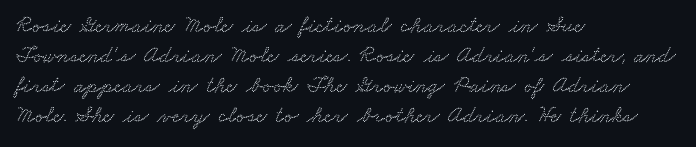
Interline gaps are of average width in this sample. Underlining? Definitely not there. Short note: letters normally spaced. Where is the straight margin? On the left.
